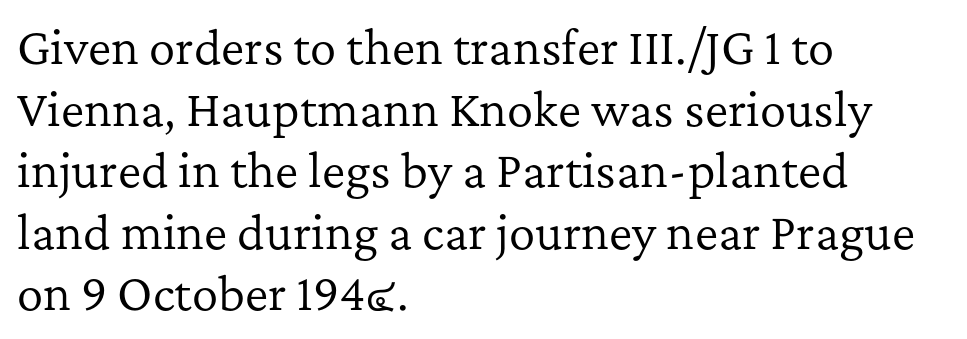
Is this a sans? No — the strokes have serifs. The lines are quadded left. The specimen omits any rule beneath the text block's lines. Think of a printed novel: that variable character pitch is what you see here. This is roman type, the default non-slanted kind.
